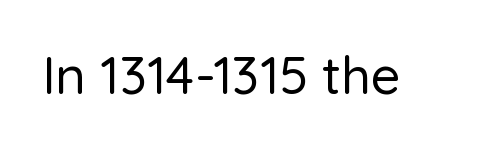
Check the space under the baseline: it is left empty. Vertical strokes here are truly vertical. Letterform terminals end flat and unadorned throughout the passage. The rendering keeps characters at their native spacing. These lines are rendered in a variable-pitch font.
